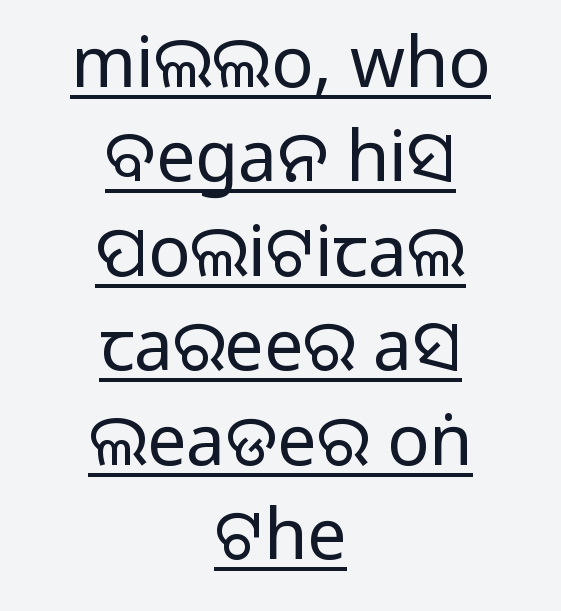
The image shows 70 px sans-serif type, upright; set centered, normal line spacing (1.35x), normal letter spacing, underlined; medium stroke contrast.
